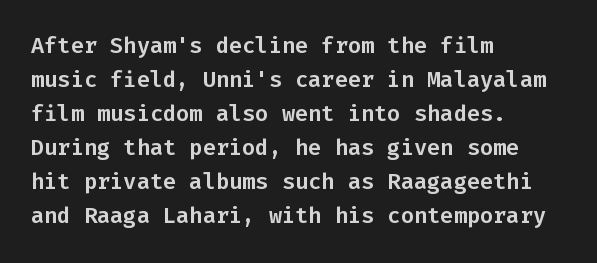
Students, observe: this is what conventionally led text looks like. This sample uses an upright cut, with every glyph sitting square on the baseline. A clean baseline with only descenders dipping below it. Each word holds together tightly as a unit, with standard inter-letter gaps.
